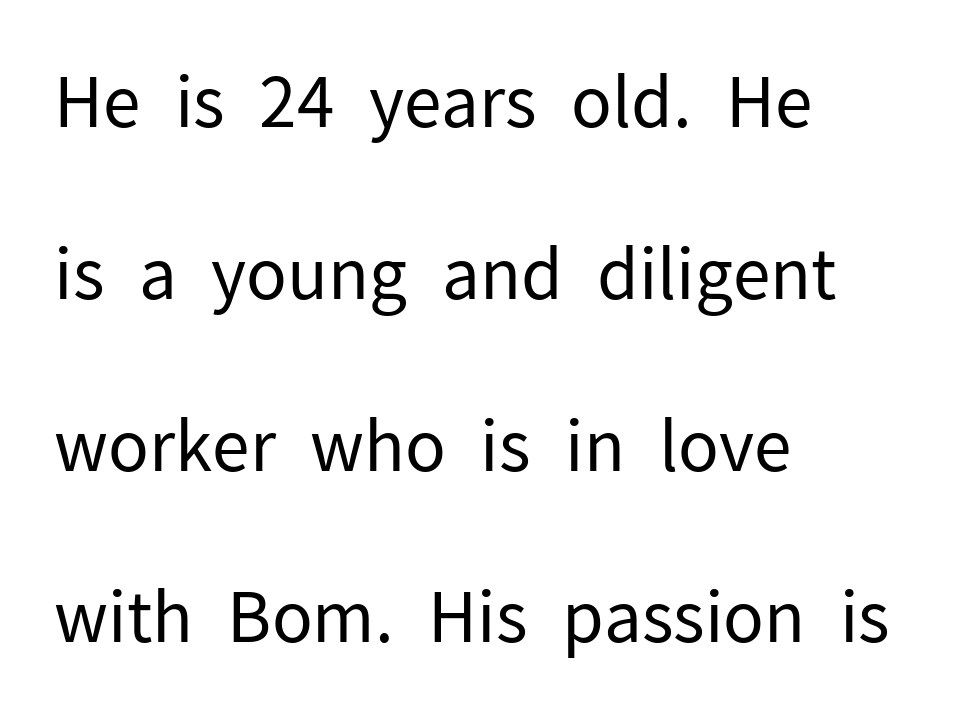
The letters sit at their default tracking, neither squeezed nor spread. Anything drawn beneath the words? Only blank space. The block of text is sparse from top to bottom, with ample space between rows. It's the straight-up-and-down kind of type. Is this a fixed-width face? No — the glyphs have proportional, varying widths. Caption: face not bold, strokes unweighted.
